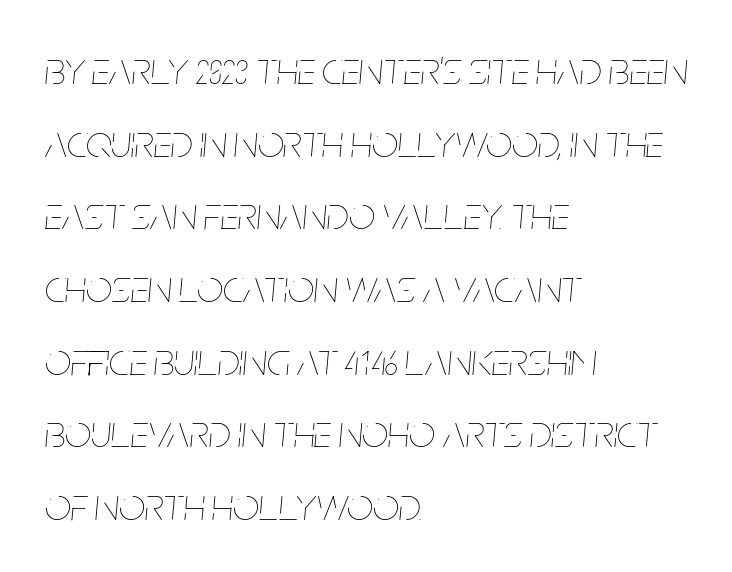
This rendering uses left alignment, leaving the right contour irregular. Here the designer chose a conventional face with non-uniform glyph widths. Stroke thickness stays within the range of a standard reading face or lighter. In terms of letterspacing, this is plain default setting.
